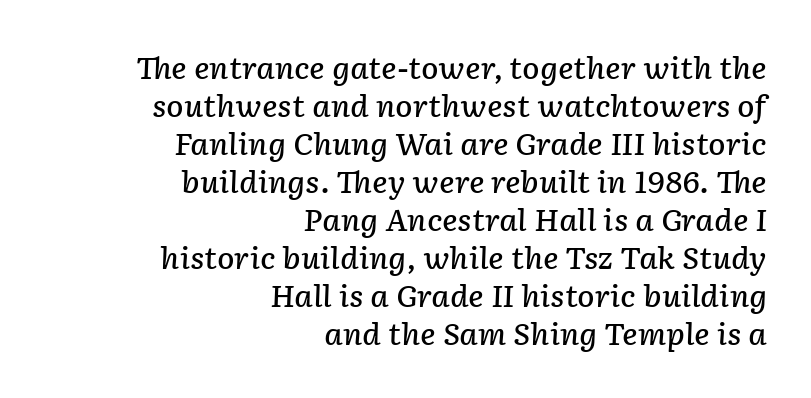
The image shows 29 px semibold type, italic (leaning right); set right-aligned, normal line spacing (1.31x), normal letter spacing, not underlined; low stroke contrast and a medium x-height.
